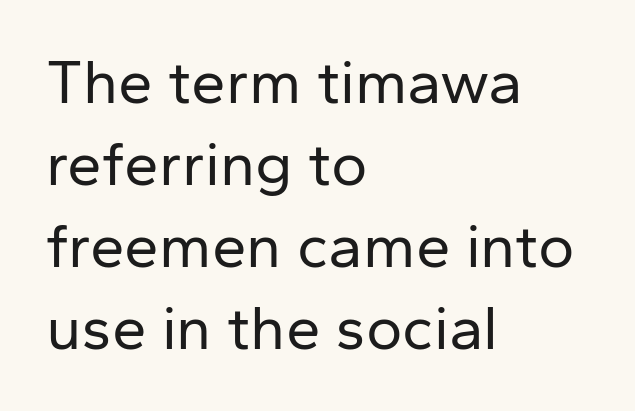
Q: Is the text bold? A: No.
Q: Is the text italic (slanted)? A: No, it is upright.
Q: Is the typeface a serif or a sans-serif typeface? A: Sans-serif.
Q: Is the text underlined? A: No.
Q: How is the paragraph aligned? A: Left-aligned.
Q: Is the spacing between letters normal or unusually wide? A: Normal.
Q: Is the spacing between lines tight, normal or loose? A: Normal.
Q: Width (condensed, normal, or wide)? A: Normal.
Q: Stroke contrast? A: Low.
Q: x-height? A: Medium.
Q: Monospaced? A: No.
